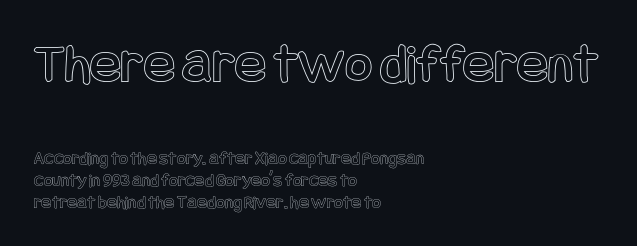
Q: Is the text italic (slanted)? A: No, it is upright.
Q: Is the text underlined? A: No.
Q: How is the paragraph aligned? A: Left-aligned.
Q: Is the spacing between letters normal or unusually wide? A: Normal.
Q: Which block of text is set in a larger size, the first (top) or the second (bottom)? A: The first (top) one.
Q: Width (condensed, normal, or wide)? A: Condensed.
Q: x-height? A: Large.
